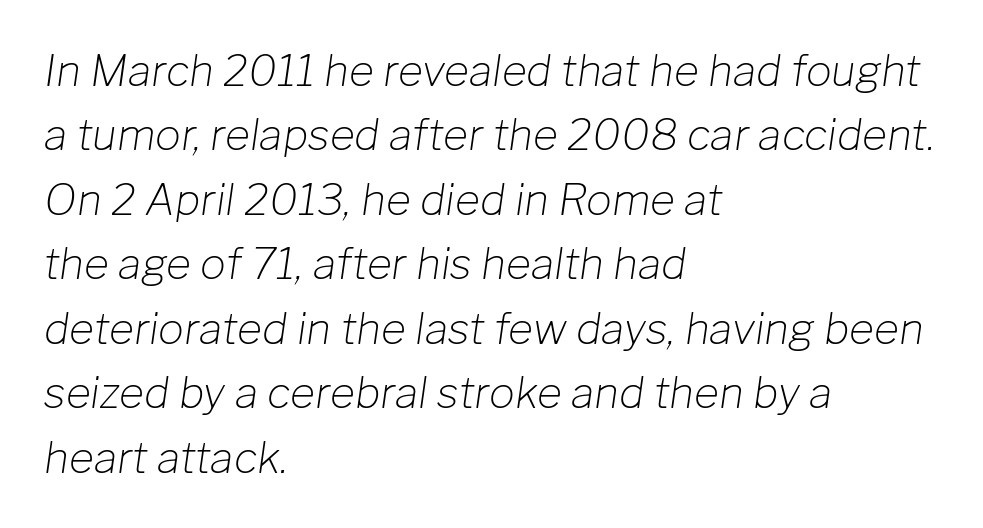
{"italic": "yes", "lean": "right", "slant_degrees": 8, "bold": "no", "weight": "light", "width": "normal", "stroke_contrast": "low", "x_height": "medium", "monospaced": "no", "underline": "no", "align": "left", "line_spacing": "normal", "line_spacing_ratio": 1.5, "letter_spacing": "normal", "letter_spacing_em": 0.0, "glyph_px": 43}
